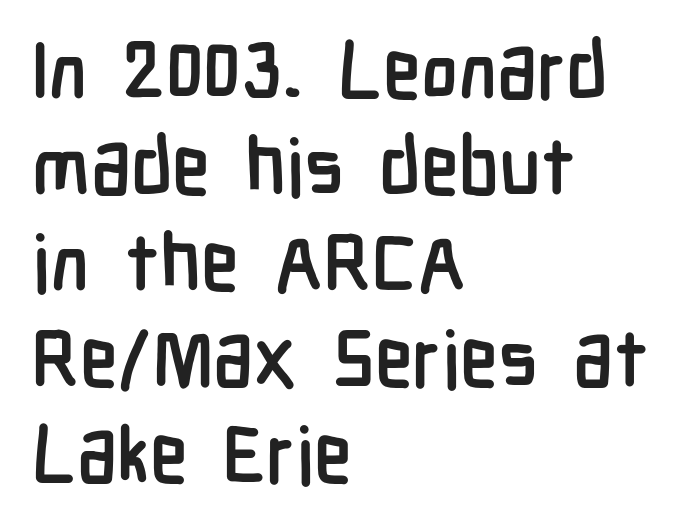
{"serif": "no", "italic": "no", "bold": "yes", "weight": "semibold", "width": "condensed", "stroke_contrast": "low", "x_height": "medium", "monospaced": "no", "underline": "no", "align": "left", "line_spacing_ratio": 1.23, "letter_spacing": "normal", "letter_spacing_em": 0.0, "glyph_px": 78}
